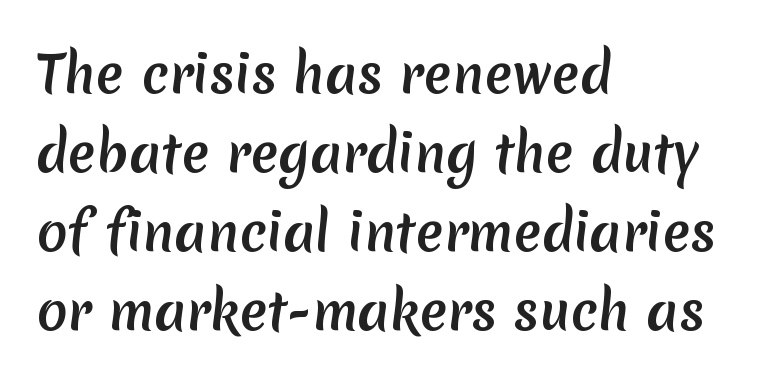
Q: Is the typeface a serif or a sans-serif typeface? A: Sans-serif.
Q: Is the text underlined? A: No.
Q: How is the paragraph aligned? A: Left-aligned.
Q: Is the spacing between letters normal or unusually wide? A: Normal.
Q: Is the spacing between lines tight, normal or loose? A: Normal.
Q: Width (condensed, normal, or wide)? A: Normal.
Q: Stroke contrast? A: Medium.
Q: x-height? A: Medium.
Q: Monospaced? A: No.
